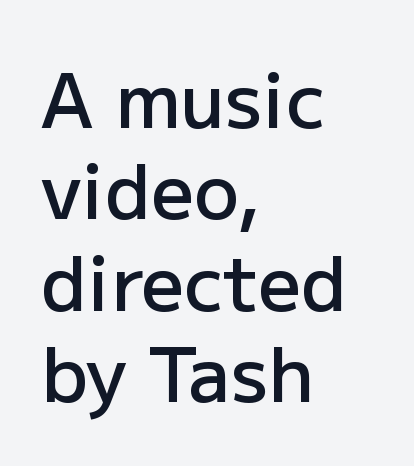
{"serif": "no", "italic": "no", "bold": "semi", "weight": "semibold", "width": "normal", "stroke_contrast": "low", "x_height": "medium", "monospaced": "no", "underline": "no", "align": "left", "line_spacing_ratio": 1.22, "letter_spacing": "normal", "letter_spacing_em": 0.0, "glyph_px": 75}
